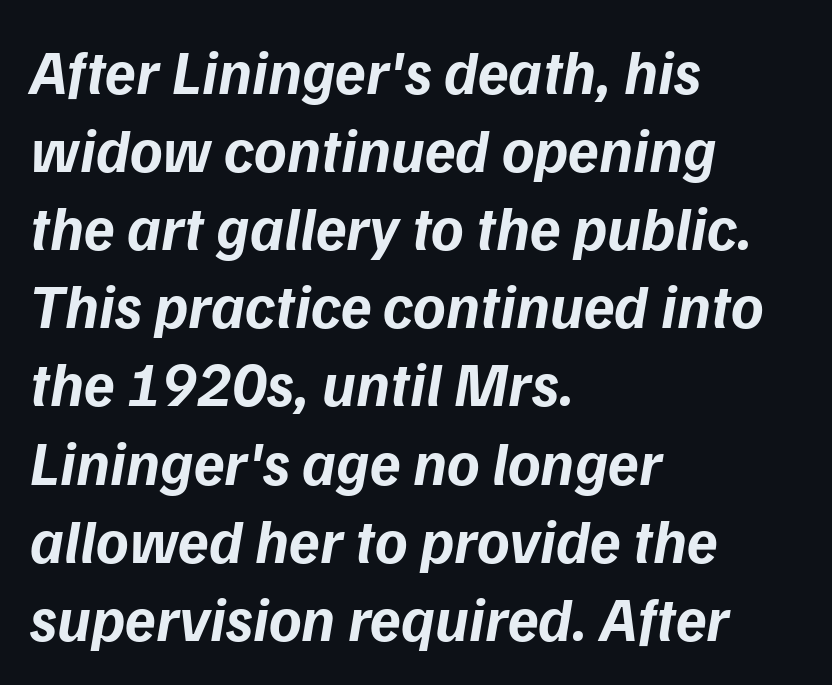
{"italic": "yes", "lean": "right", "slant_degrees": 9, "bold": "yes", "weight": "bold", "width": "normal", "stroke_contrast": "low", "x_height": "medium", "monospaced": "no", "underline": "no", "align": "left", "line_spacing": "normal", "line_spacing_ratio": 1.26, "letter_spacing": "normal", "letter_spacing_em": 0.0, "glyph_px": 62}
